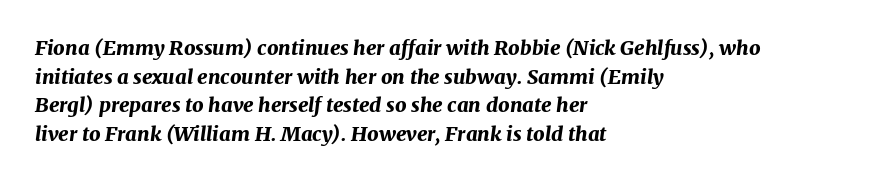
The image shows 20 px bold type, italic (leaning right); set left-aligned, normal line spacing (1.43x), normal letter spacing, not underlined.
